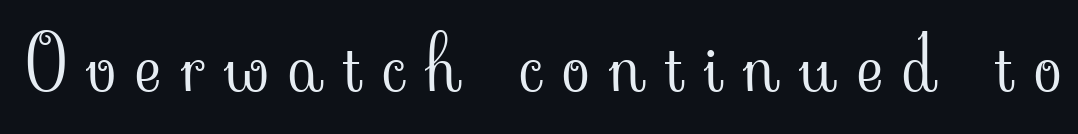
Letters rest on an invisible, unmarked baseline. The gaps between neighbouring characters are conspicuously large. The typesetting does not lean heavy: it is not bold. Regarding serifs, this sample has them. Every stem runs plumb, perpendicular to the baseline. Think of a printed novel: that variable character pitch is what you see here.
